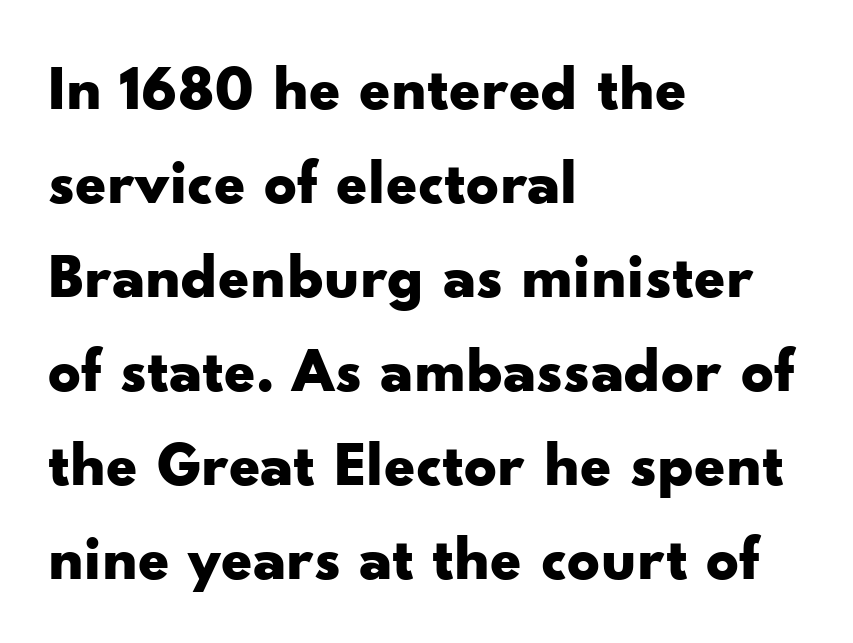
Q: Is the text bold? A: Yes.
Q: Is the text italic (slanted)? A: No, it is upright.
Q: Is the typeface a serif or a sans-serif typeface? A: Sans-serif.
Q: Is the text underlined? A: No.
Q: How is the paragraph aligned? A: Left-aligned.
Q: Is the spacing between letters normal or unusually wide? A: Normal.
Q: Is the spacing between lines tight, normal or loose? A: Normal.
Q: Width (condensed, normal, or wide)? A: Wide.
Q: Stroke contrast? A: Low.
Q: x-height? A: Small.
Q: Monospaced? A: No.
